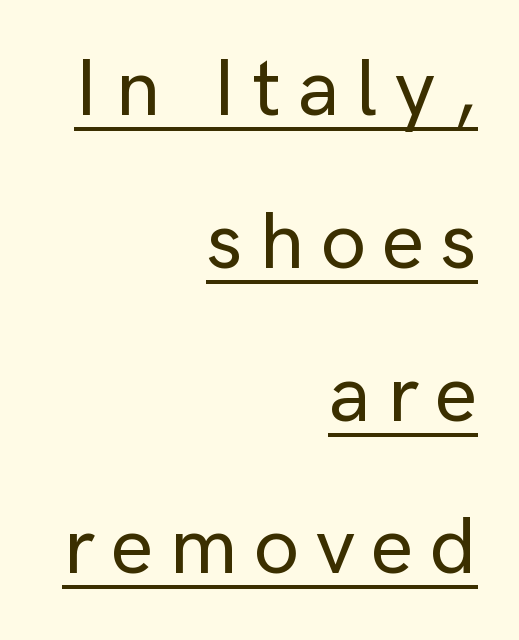
Q: Is the text italic (slanted)? A: No, it is upright.
Q: Is the typeface a serif or a sans-serif typeface? A: Sans-serif.
Q: Is the text underlined? A: Yes.
Q: How is the paragraph aligned? A: Right-aligned.
Q: Is the spacing between letters normal or unusually wide? A: Unusually wide.
Q: Is the spacing between lines tight, normal or loose? A: Loose.
Q: Width (condensed, normal, or wide)? A: Normal.
Q: Stroke contrast? A: Low.
Q: x-height? A: Medium.
Q: Monospaced? A: No.
